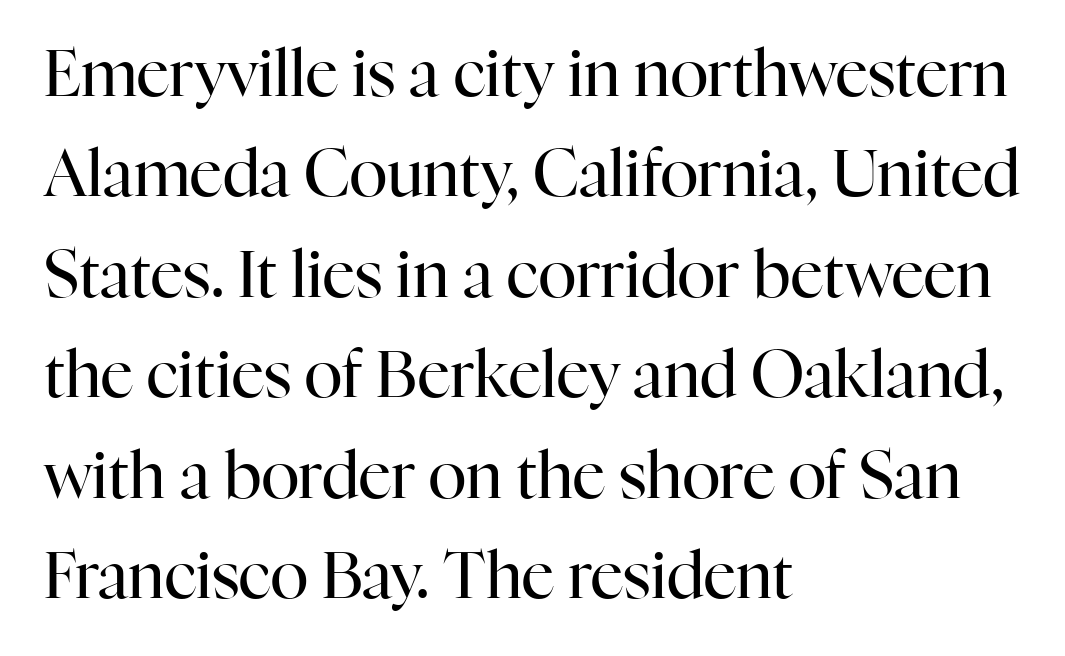
Q: Is the text bold? A: No.
Q: Is the text italic (slanted)? A: No, it is upright.
Q: Is the typeface a serif or a sans-serif typeface? A: Serif.
Q: Is the text underlined? A: No.
Q: How is the paragraph aligned? A: Left-aligned.
Q: Is the spacing between letters normal or unusually wide? A: Normal.
Q: Is the spacing between lines tight, normal or loose? A: Normal.
Q: Width (condensed, normal, or wide)? A: Normal.
Q: Stroke contrast? A: High.
Q: x-height? A: Medium.
Q: Monospaced? A: No.
